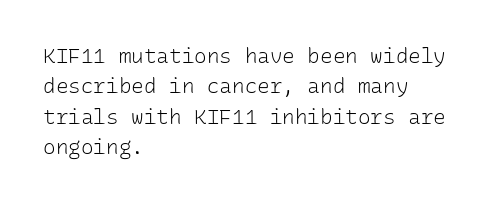
The image shows 21 px text type, upright; set left-aligned, normal line spacing (1.45x), normal letter spacing, not underlined.
